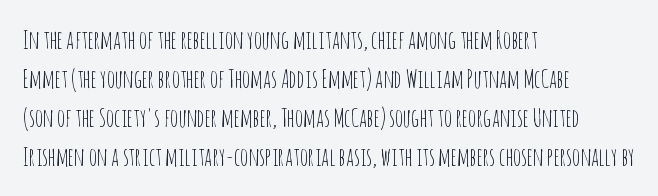
The image shows 25 px text type, upright; set left-aligned, normal line spacing (1.56x), normal letter spacing, not underlined.
